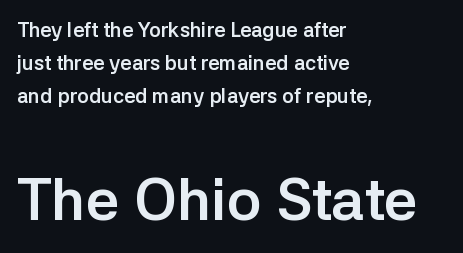
Q: Is the text bold? A: Yes.
Q: Is the text italic (slanted)? A: No, it is upright.
Q: Is the typeface a serif or a sans-serif typeface? A: Sans-serif.
Q: Is the text underlined? A: No.
Q: How is the paragraph aligned? A: Left-aligned.
Q: Is the spacing between letters normal or unusually wide? A: Normal.
Q: Is the spacing between lines tight, normal or loose? A: Normal.
Q: Which block of text is set in a larger size, the first (top) or the second (bottom)? A: The second (bottom) one.
Q: Width (condensed, normal, or wide)? A: Normal.
Q: Stroke contrast? A: Low.
Q: x-height? A: Medium.
Q: Monospaced? A: No.
